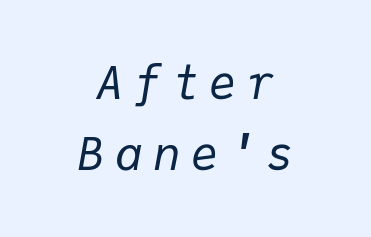
{"italic": "yes", "lean": "right", "slant_degrees": 9, "bold": "no", "weight": "regular", "width": "normal", "stroke_contrast": "low", "x_height": "medium", "monospaced": "yes", "underline": "no", "align": "center", "line_spacing": "normal", "line_spacing_ratio": 1.54, "letter_spacing": "wide", "letter_spacing_em": 0.22, "glyph_px": 46}
